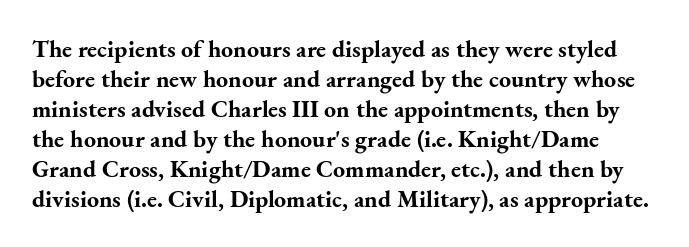
The image shows 24 px bold type, upright; set normal line spacing (1.25x), normal letter spacing, not underlined.
